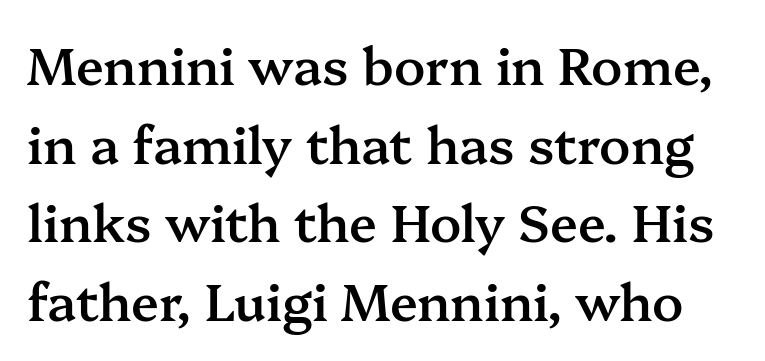
Q: Is the text bold? A: Semi-bold.
Q: Is the text italic (slanted)? A: No, it is upright.
Q: Is the typeface a serif or a sans-serif typeface? A: Serif.
Q: Is the text underlined? A: No.
Q: Is the spacing between letters normal or unusually wide? A: Normal.
Q: Is the spacing between lines tight, normal or loose? A: Normal.
Q: Width (condensed, normal, or wide)? A: Normal.
Q: Stroke contrast? A: Medium.
Q: x-height? A: Medium.
Q: Monospaced? A: No.
